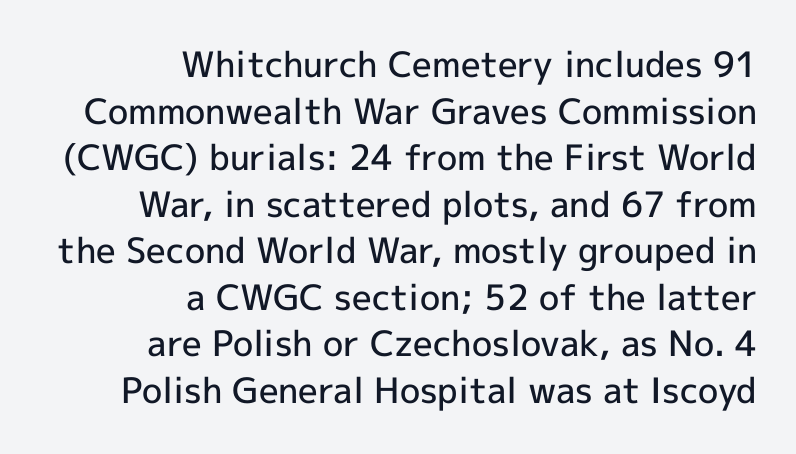
Every row of glyphs terminates at an identical x-position on the right. This rendering features lettering with no underline. Caption: standard tracking, unaltered. Every character sits straight up, as roman type does.
